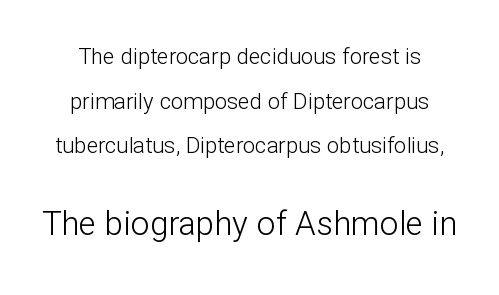
The image shows 33 px light sans-serif type, upright; set loose line spacing (2.03x), normal letter spacing, not underlined; the second (bottom) block is 1.5x larger; low stroke contrast and a medium x-height.
